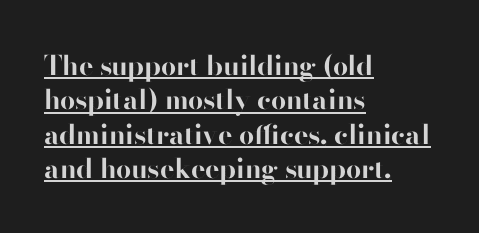
The image shows 27 px bold type, upright; set left-aligned, normal line spacing (1.27x), normal letter spacing, underlined.
